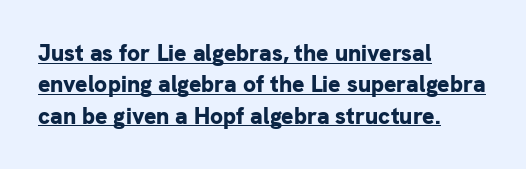
Q: Is the text bold? A: Yes.
Q: Is the text italic (slanted)? A: No, it is upright.
Q: Is the text underlined? A: Yes.
Q: How is the paragraph aligned? A: Left-aligned.
Q: Is the spacing between letters normal or unusually wide? A: Normal.
Q: Is the spacing between lines tight, normal or loose? A: Normal.
